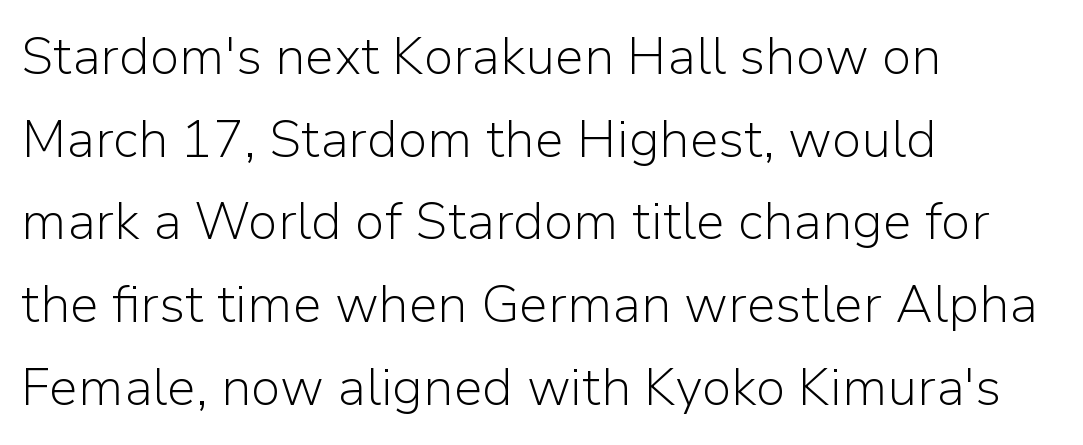
Q: Is the text bold? A: No.
Q: Is the text italic (slanted)? A: No, it is upright.
Q: Is the typeface a serif or a sans-serif typeface? A: Sans-serif.
Q: Is the text underlined? A: No.
Q: How is the paragraph aligned? A: Left-aligned.
Q: Is the spacing between letters normal or unusually wide? A: Normal.
Q: Is the spacing between lines tight, normal or loose? A: Normal.
Q: Width (condensed, normal, or wide)? A: Normal.
Q: Stroke contrast? A: Low.
Q: x-height? A: Medium.
Q: Monospaced? A: No.
